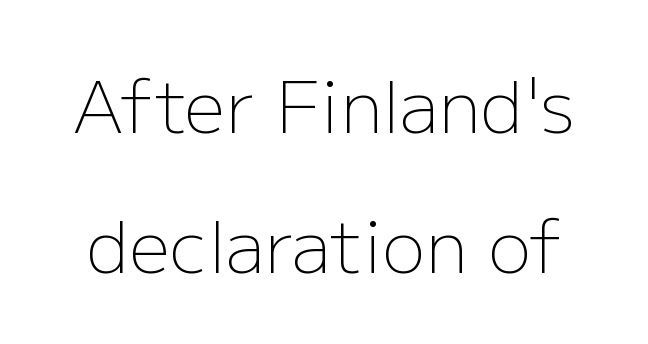
Q: Is the text bold? A: No.
Q: Is the text italic (slanted)? A: No, it is upright.
Q: Is the typeface a serif or a sans-serif typeface? A: Sans-serif.
Q: Is the text underlined? A: No.
Q: Is the spacing between letters normal or unusually wide? A: Normal.
Q: Is the spacing between lines tight, normal or loose? A: Loose.
Q: Width (condensed, normal, or wide)? A: Normal.
Q: Stroke contrast? A: Low.
Q: x-height? A: Medium.
Q: Monospaced? A: No.
